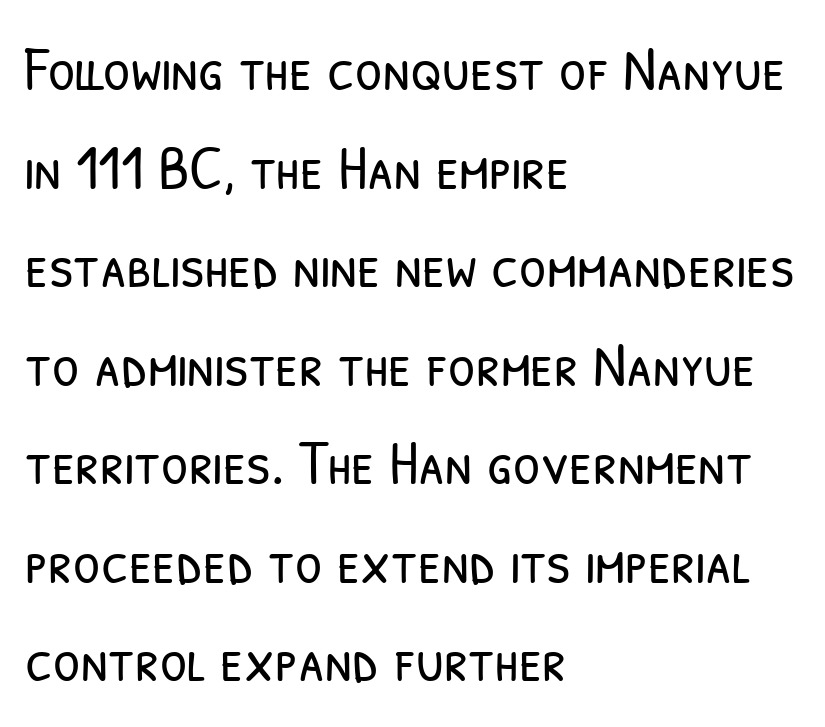
Q: Is the text bold? A: No.
Q: Is the typeface a serif or a sans-serif typeface? A: Sans-serif.
Q: Is the text underlined? A: No.
Q: How is the paragraph aligned? A: Left-aligned.
Q: Is the spacing between letters normal or unusually wide? A: Normal.
Q: Is the spacing between lines tight, normal or loose? A: Normal.
Q: Width (condensed, normal, or wide)? A: Condensed.
Q: Stroke contrast? A: Low.
Q: x-height? A: Medium.
Q: Monospaced? A: No.
